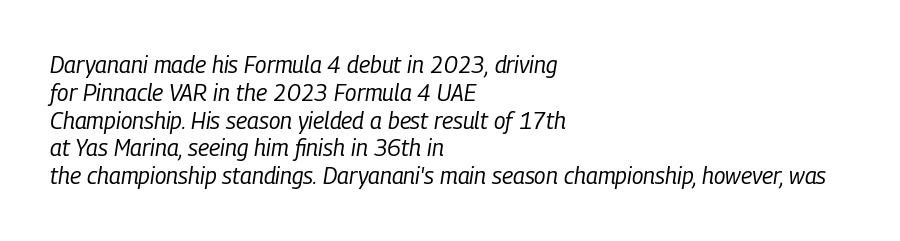
Only glyphs here, with clear space below each row. Line beginnings align vertically; line endings do not. Stroke mass is kept to a normal reading level or below. Characters follow at the spacing the type designer built in. The letters are slanted; this is an italic face.
